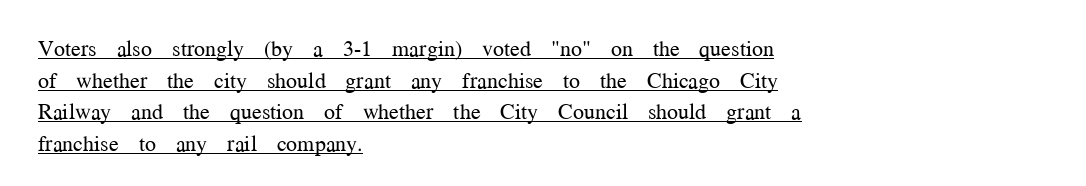
{"italic": "no", "bold": "no", "underline": "yes", "align": "left", "line_spacing": "normal", "line_spacing_ratio": 1.44, "letter_spacing": "normal", "letter_spacing_em": 0.0, "glyph_px": 22}
